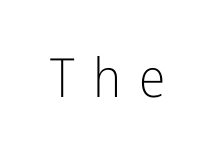
The face used here is a sans, in the tradition of grotesques and geometrics. Honestly, there is no underline to notice here at all. A typesetter would call this proportional, since set widths differ per character. The lettering stays uniformly vertical, giving the passage a roman look. Think standard paragraph weight, or any step lighter than that.
